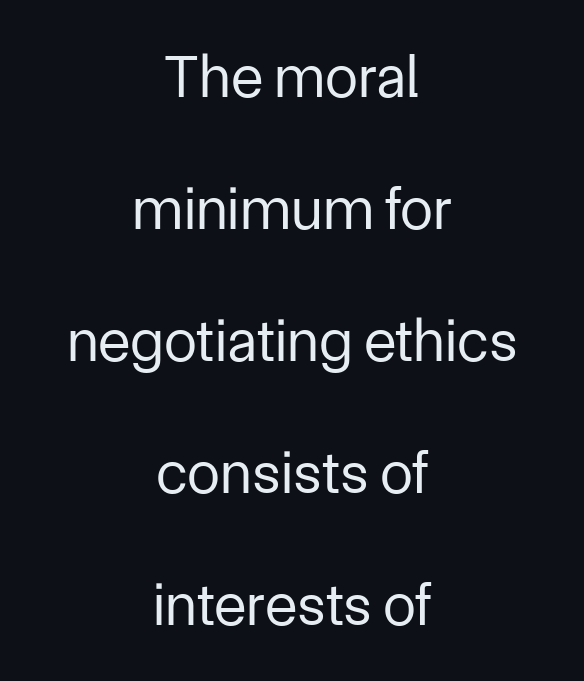
Q: Is the text bold? A: No.
Q: Is the text italic (slanted)? A: No, it is upright.
Q: Is the typeface a serif or a sans-serif typeface? A: Sans-serif.
Q: Is the text underlined? A: No.
Q: How is the paragraph aligned? A: Centered.
Q: Is the spacing between letters normal or unusually wide? A: Normal.
Q: Is the spacing between lines tight, normal or loose? A: Loose.
Q: Width (condensed, normal, or wide)? A: Normal.
Q: Stroke contrast? A: Low.
Q: x-height? A: Medium.
Q: Monospaced? A: No.
